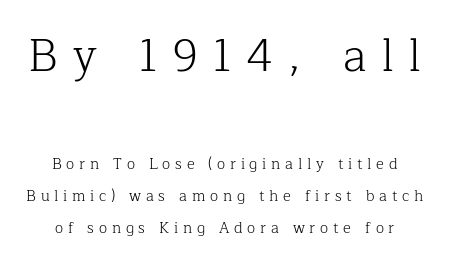
In terms of letterspacing, this is a distinctly airy, spread setting. A student would call this center alignment; a typographer would say set centered. The letters advance in unequal steps, a hallmark of proportional type. The characters are drawn with everyday or finer stroke widths. This is roman type, the default non-slanted kind.
